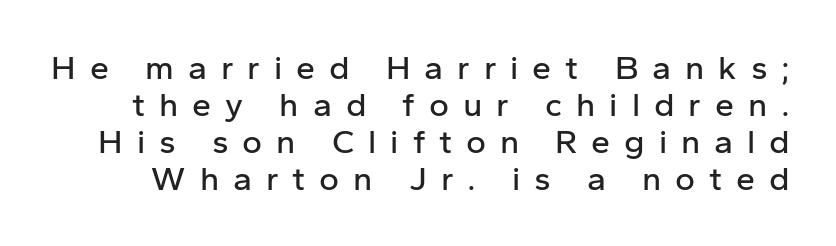
The image shows 34 px sans-serif type, upright; set tight line spacing (1.09x), unusually wide letter spacing (+0.41 em), not underlined; low stroke contrast and a medium x-height.
